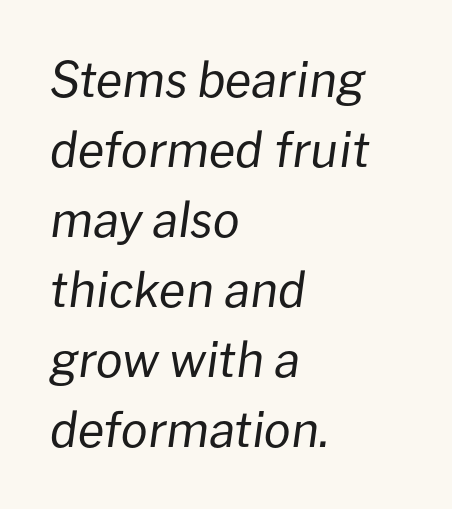
Q: Is the text bold? A: No.
Q: Is the text italic (slanted)? A: Yes, it leans right by about 8 degrees.
Q: Is the text underlined? A: No.
Q: How is the paragraph aligned? A: Left-aligned.
Q: Is the spacing between letters normal or unusually wide? A: Normal.
Q: Is the spacing between lines tight, normal or loose? A: Normal.
Q: Width (condensed, normal, or wide)? A: Normal.
Q: Stroke contrast? A: Low.
Q: x-height? A: Medium.
Q: Monospaced? A: No.
